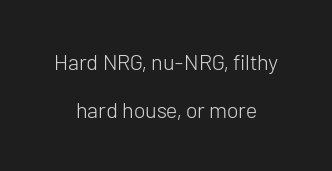
Q: Is the text bold? A: No.
Q: Is the text italic (slanted)? A: No, it is upright.
Q: Is the text underlined? A: No.
Q: How is the paragraph aligned? A: Centered.
Q: Is the spacing between letters normal or unusually wide? A: Normal.
Q: Is the spacing between lines tight, normal or loose? A: Loose.
